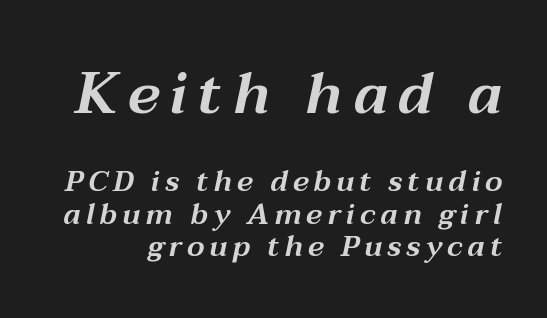
This rendering features lettering with no underline. Does the leading feel generous? Not at all — it's pinched. Do the characters align in a grid? No, the font is proportional. Rendered with sloped, italic letterforms. The more generous point size was reserved for the upper chunk.
